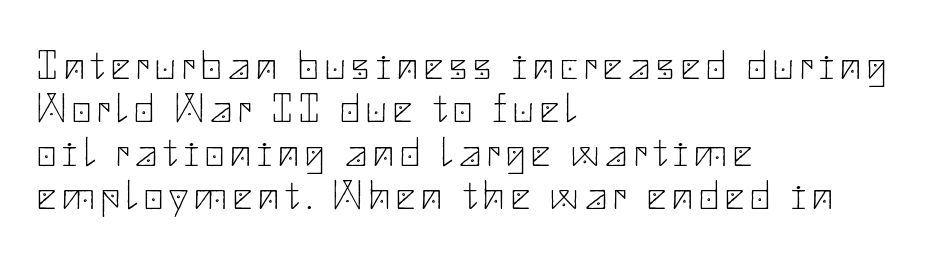
You can tell it's not italic because the verticals are truly vertical. Only glyphs here, with clear space below each row. Heaviness? Minimal to ordinary, like unemphasized prose. The lines are quadded left.
